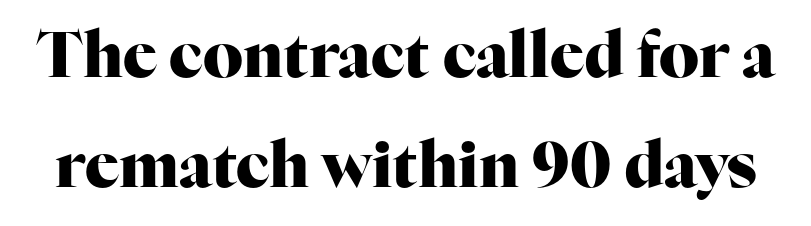
{"serif": "yes", "italic": "no", "bold": "yes", "weight": "heavy", "width": "normal", "stroke_contrast": "high", "x_height": "medium", "monospaced": "no", "underline": "no", "line_spacing_ratio": 1.74, "letter_spacing": "normal", "letter_spacing_em": 0.0, "glyph_px": 63}
